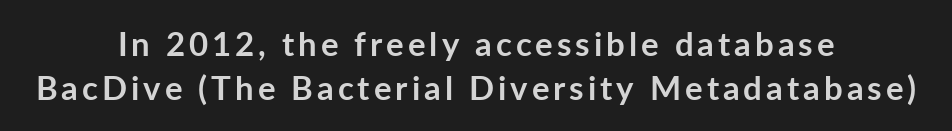
Q: Is the text bold? A: Yes.
Q: Is the text italic (slanted)? A: No, it is upright.
Q: Is the typeface a serif or a sans-serif typeface? A: Sans-serif.
Q: Is the text underlined? A: No.
Q: How is the paragraph aligned? A: Centered.
Q: Is the spacing between lines tight, normal or loose? A: Normal.
Q: Width (condensed, normal, or wide)? A: Normal.
Q: Stroke contrast? A: Low.
Q: x-height? A: Medium.
Q: Monospaced? A: No.
